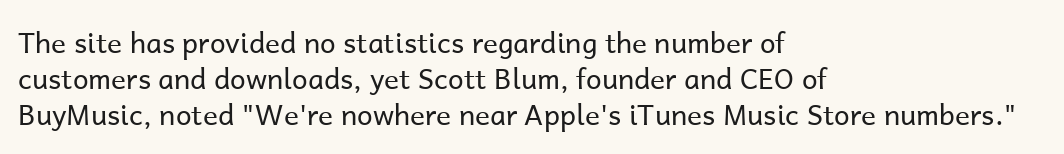
Q: Is the text bold? A: No.
Q: Is the text italic (slanted)? A: No, it is upright.
Q: Is the typeface a serif or a sans-serif typeface? A: Sans-serif.
Q: Is the text underlined? A: No.
Q: How is the paragraph aligned? A: Left-aligned.
Q: Is the spacing between letters normal or unusually wide? A: Normal.
Q: Is the spacing between lines tight, normal or loose? A: Normal.
Q: Width (condensed, normal, or wide)? A: Normal.
Q: Stroke contrast? A: Low.
Q: x-height? A: Medium.
Q: Monospaced? A: No.
